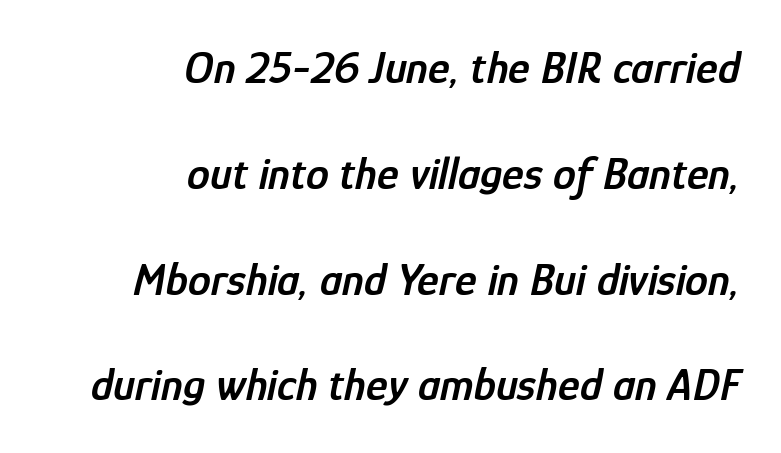
Q: Is the text bold? A: Semi-bold.
Q: Is the text italic (slanted)? A: Yes, it leans right by about 12 degrees.
Q: Is the text underlined? A: No.
Q: How is the paragraph aligned? A: Right-aligned.
Q: Is the spacing between letters normal or unusually wide? A: Normal.
Q: Is the spacing between lines tight, normal or loose? A: Loose.
Q: Width (condensed, normal, or wide)? A: Condensed.
Q: Stroke contrast? A: Low.
Q: x-height? A: Medium.
Q: Monospaced? A: No.
